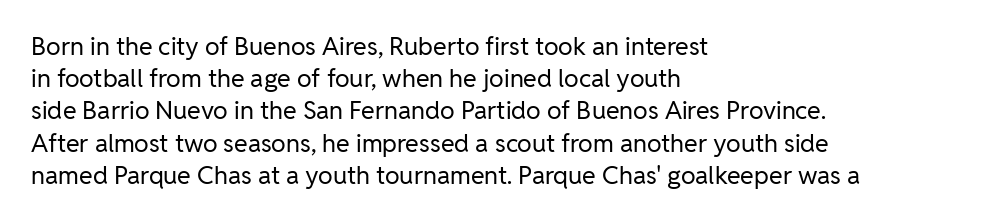
The image shows 25 px text type, upright; set left-aligned, normal line spacing (1.29x), normal letter spacing, not underlined.
